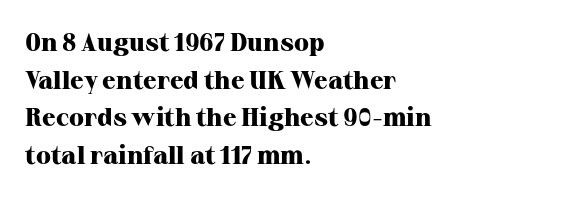
Students, note that the glyphs here touch the page at normal intervals. The vertical gap from one line to the next is medium. The lettering stays uniformly vertical, giving the passage a roman look. The lines are quadded left. Heft: maximum for text — a bold. Type without underlining.
